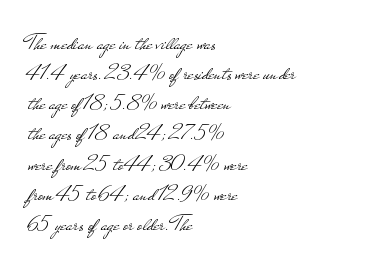
{"bold": "no", "underline": "no", "align": "left", "line_spacing": "normal", "line_spacing_ratio": 1.31, "letter_spacing": "normal", "letter_spacing_em": 0.0, "glyph_px": 23}
